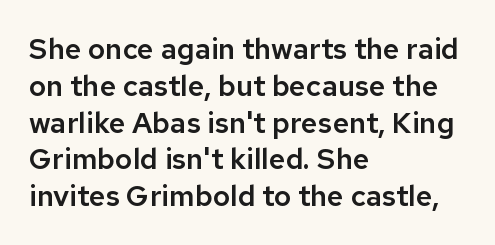
Q: Is the text italic (slanted)? A: No, it is upright.
Q: Is the typeface a serif or a sans-serif typeface? A: Sans-serif.
Q: Is the text underlined? A: No.
Q: How is the paragraph aligned? A: Left-aligned.
Q: Is the spacing between letters normal or unusually wide? A: Normal.
Q: Is the spacing between lines tight, normal or loose? A: Normal.
Q: Width (condensed, normal, or wide)? A: Normal.
Q: Stroke contrast? A: Low.
Q: x-height? A: Medium.
Q: Monospaced? A: No.
